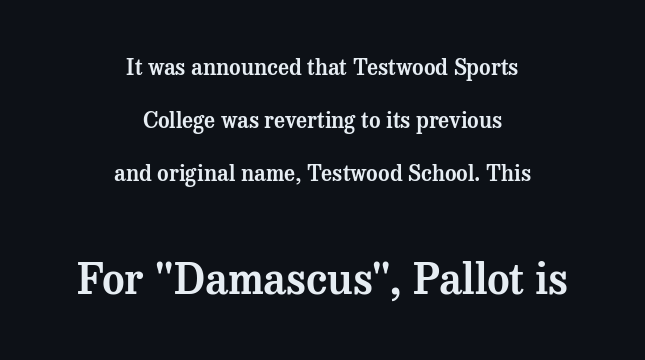
Q: Is the text italic (slanted)? A: No, it is upright.
Q: Is the typeface a serif or a sans-serif typeface? A: Serif.
Q: Is the text underlined? A: No.
Q: How is the paragraph aligned? A: Centered.
Q: Is the spacing between letters normal or unusually wide? A: Normal.
Q: Is the spacing between lines tight, normal or loose? A: Loose.
Q: Which block of text is set in a larger size, the first (top) or the second (bottom)? A: The second (bottom) one.
Q: Width (condensed, normal, or wide)? A: Normal.
Q: Stroke contrast? A: Medium.
Q: x-height? A: Medium.
Q: Monospaced? A: No.
